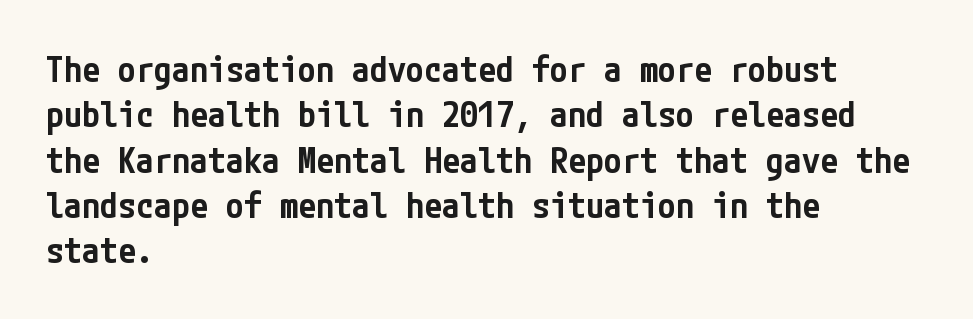
Q: Is the text bold? A: Semi-bold.
Q: Is the text italic (slanted)? A: No, it is upright.
Q: Is the typeface a serif or a sans-serif typeface? A: Sans-serif.
Q: Is the text underlined? A: No.
Q: How is the paragraph aligned? A: Left-aligned.
Q: Is the spacing between letters normal or unusually wide? A: Normal.
Q: Is the spacing between lines tight, normal or loose? A: Normal.
Q: Width (condensed, normal, or wide)? A: Condensed.
Q: Stroke contrast? A: Low.
Q: x-height? A: Medium.
